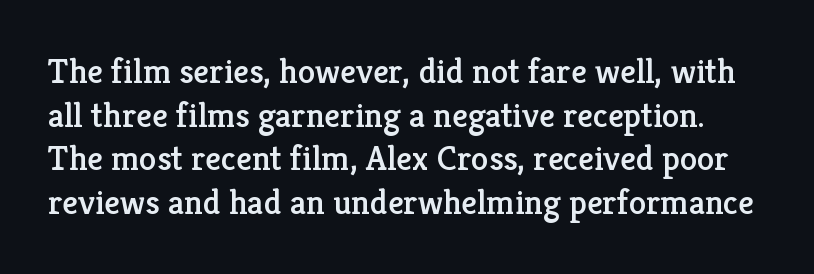
Q: Is the text italic (slanted)? A: No, it is upright.
Q: Is the typeface a serif or a sans-serif typeface? A: Serif.
Q: Is the text underlined? A: No.
Q: Is the spacing between letters normal or unusually wide? A: Normal.
Q: Is the spacing between lines tight, normal or loose? A: Normal.
Q: Width (condensed, normal, or wide)? A: Normal.
Q: Stroke contrast? A: Low.
Q: x-height? A: Medium.
Q: Monospaced? A: No.
